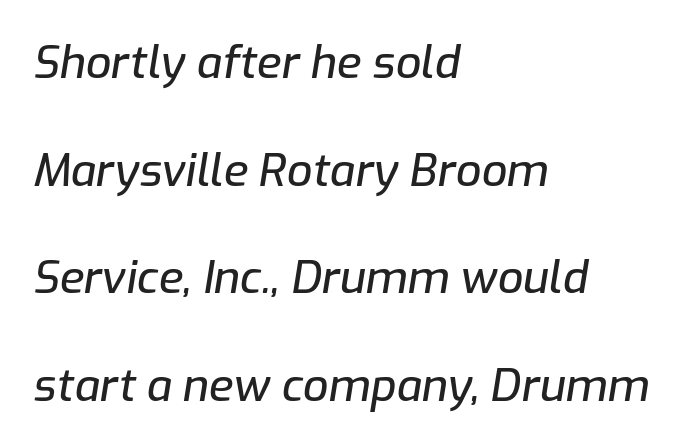
{"italic": "yes", "lean": "right", "slant_degrees": 9, "width": "normal", "stroke_contrast": "low", "x_height": "medium", "monospaced": "no", "underline": "no", "align": "left", "line_spacing": "loose", "line_spacing_ratio": 2.39, "letter_spacing": "normal", "letter_spacing_em": 0.0, "glyph_px": 45}
